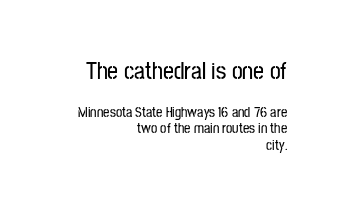
{"italic": "no", "underline": "no", "align": "right", "line_spacing_ratio": 1.19, "letter_spacing": "normal", "letter_spacing_em": 0.0, "larger_block": "first", "size_ratio": 1.71, "glyph_px": 24}
